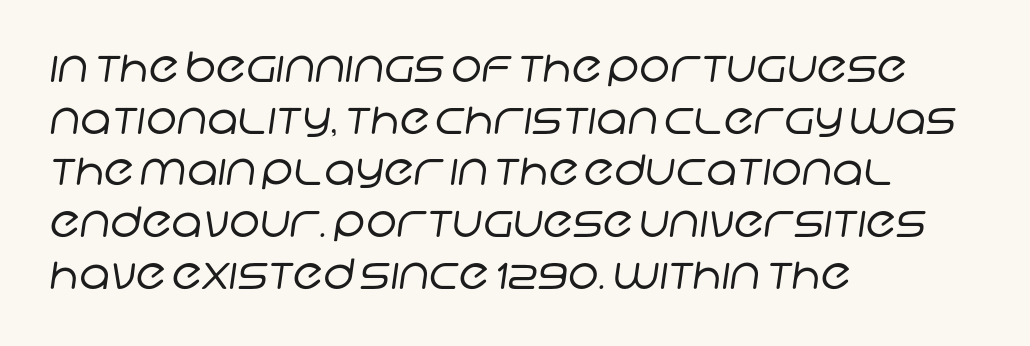
The image shows 42 px regular-weight sans-serif type; set left-aligned, line spacing 1.23x, normal letter spacing, not underlined; low stroke contrast and a large x-height.
